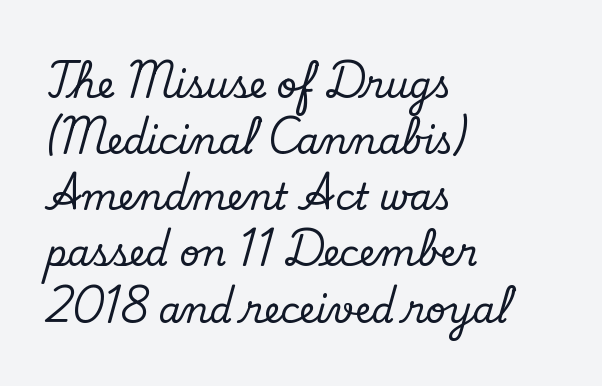
Students, note that the glyphs here touch the page at normal intervals. Leading matches the norm, producing a regular column. Honestly, there is no underline to notice here at all. Spacing verdict: proportional, widths tailored to each character. In CSS terms this would be text-align: left.
